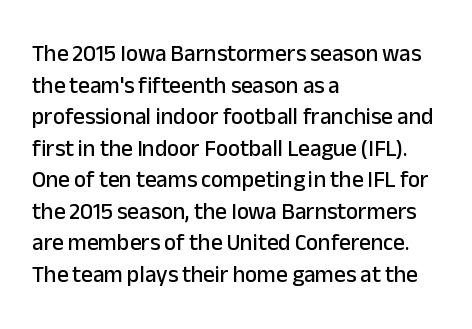
The image shows 23 px text type, upright; set left-aligned, normal line spacing (1.37x), normal letter spacing, not underlined.
